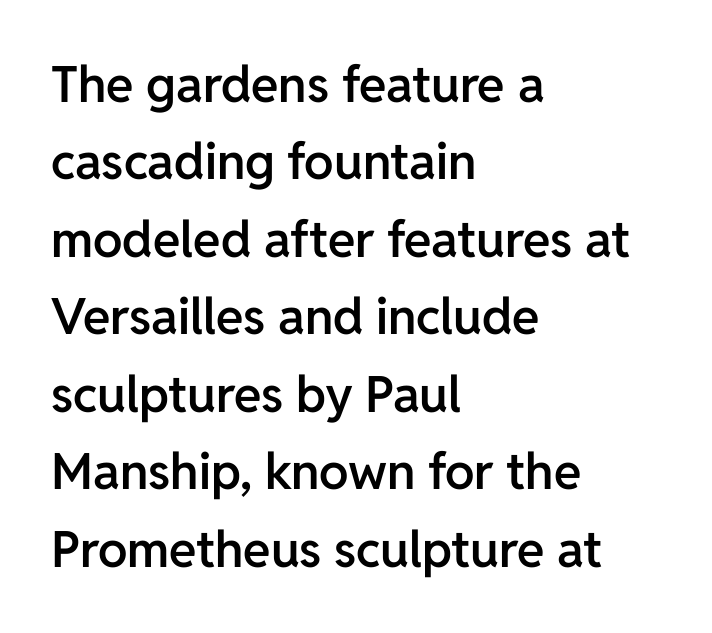
The image shows 50 px semibold sans-serif type, upright; set left-aligned, normal line spacing (1.55x), normal letter spacing, not underlined; low stroke contrast and a medium x-height.
